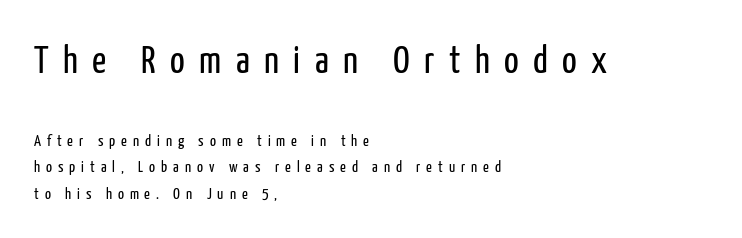
{"serif": "no", "italic": "no", "bold": "no", "weight": "regular", "width": "condensed", "stroke_contrast": "low", "x_height": "medium", "monospaced": "no", "underline": "no", "align": "left", "line_spacing": "normal", "line_spacing_ratio": 1.66, "letter_spacing": "wide", "letter_spacing_em": 0.37, "larger_block": "first", "size_ratio": 2.44, "glyph_px": 39}
